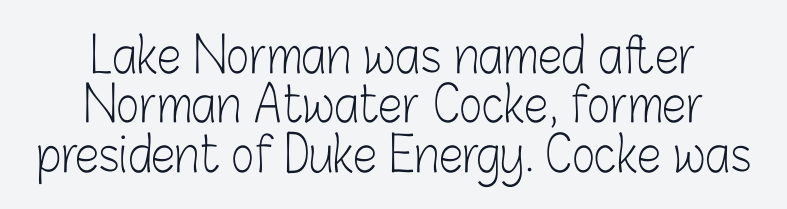
The glyphs are unaccompanied by any horizontal stroke below them. Compared with a flush-left layout, this one balances lines on the center instead. The passage shown has conventional tracking throughout. The letters advance in unequal steps, a hallmark of proportional type. The characters display no serif detailing; their extremities are plain.
